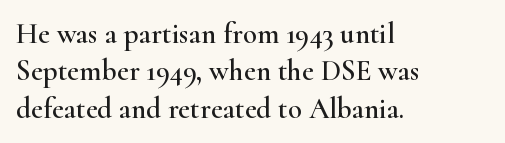
Q: Is the text italic (slanted)? A: No, it is upright.
Q: Is the typeface a serif or a sans-serif typeface? A: Serif.
Q: Is the text underlined? A: No.
Q: How is the paragraph aligned? A: Left-aligned.
Q: Is the spacing between letters normal or unusually wide? A: Normal.
Q: Is the spacing between lines tight, normal or loose? A: Normal.
Q: Width (condensed, normal, or wide)? A: Wide.
Q: Stroke contrast? A: High.
Q: x-height? A: Small.
Q: Monospaced? A: No.
